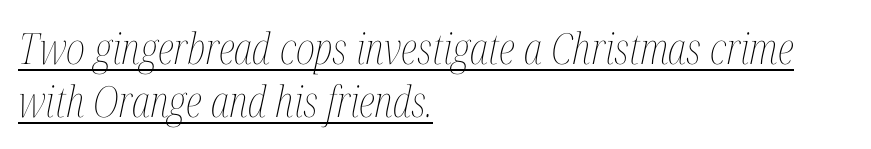
The image shows 43 px thin, condensed type, italic (leaning right); set left-aligned, line spacing 1.24x, normal letter spacing, underlined; medium stroke contrast and a medium x-height.
